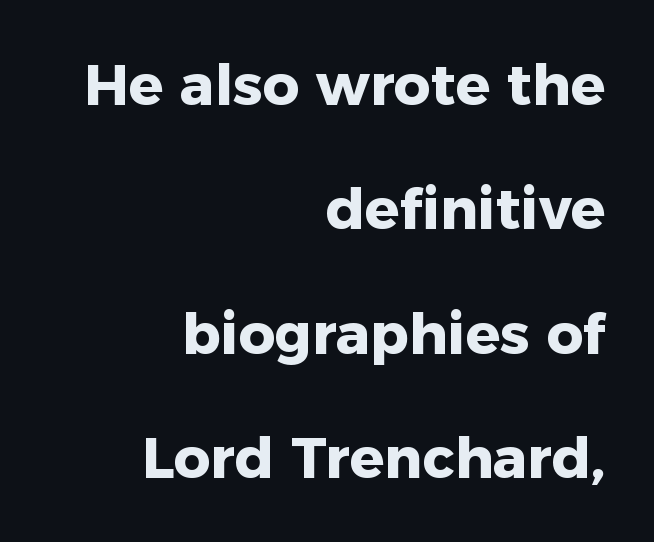
Reading down the block, your eye finds every line finishing at a fixed right position. The typography opts for an upright posture over an oblique one. No word sits above an underline. Summary of weight: heavy, a full bold.
